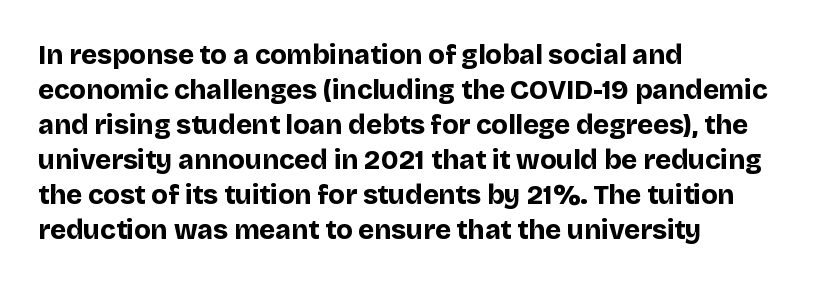
Is there much room between lines? A standard amount, neither cramped nor airy. Emphasis by weight is at full strength: bold. Each word holds together tightly as a unit, with standard inter-letter gaps. Rule under the text: the space is simply empty. Style check: upright. Does the copy run flush right? No — it runs flush left.
